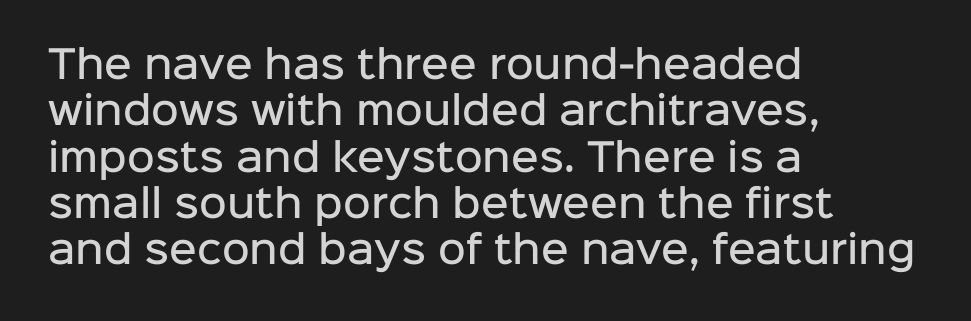
Q: Is the text bold? A: Semi-bold.
Q: Is the text italic (slanted)? A: No, it is upright.
Q: Is the typeface a serif or a sans-serif typeface? A: Sans-serif.
Q: Is the text underlined? A: No.
Q: How is the paragraph aligned? A: Left-aligned.
Q: Is the spacing between letters normal or unusually wide? A: Normal.
Q: Width (condensed, normal, or wide)? A: Normal.
Q: Stroke contrast? A: Low.
Q: x-height? A: Medium.
Q: Monospaced? A: No.
